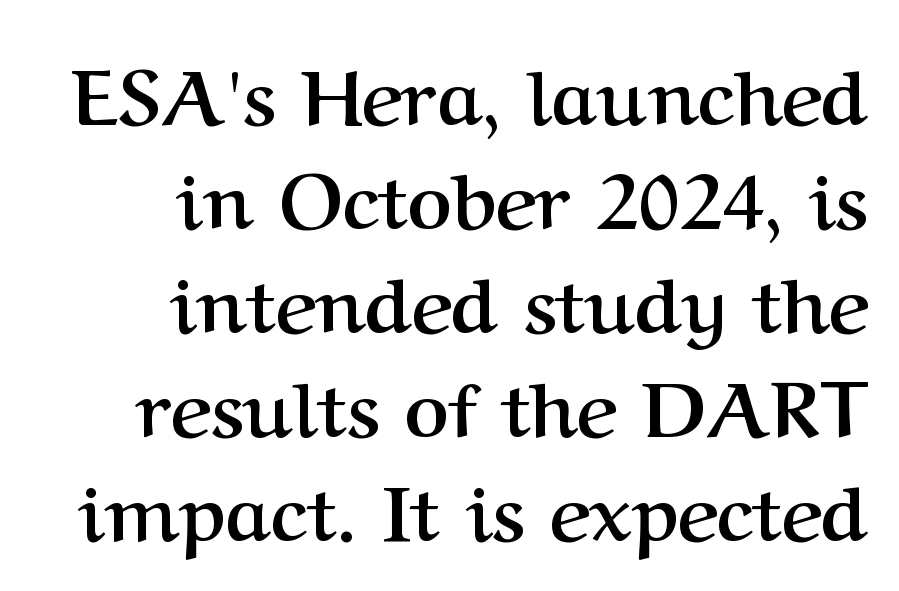
The image shows 77 px semibold serif type, upright; set right-aligned, normal line spacing (1.35x), normal letter spacing, not underlined; medium stroke contrast and a medium x-height.
